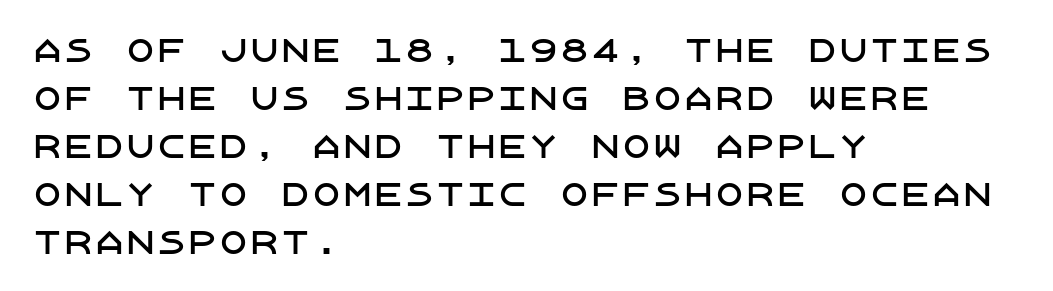
{"serif": "no", "italic": "no", "width": "normal", "stroke_contrast": "low", "x_height": "large", "underline": "no", "align": "left", "line_spacing": "normal", "line_spacing_ratio": 1.55, "letter_spacing": "normal", "letter_spacing_em": 0.0, "glyph_px": 31}
